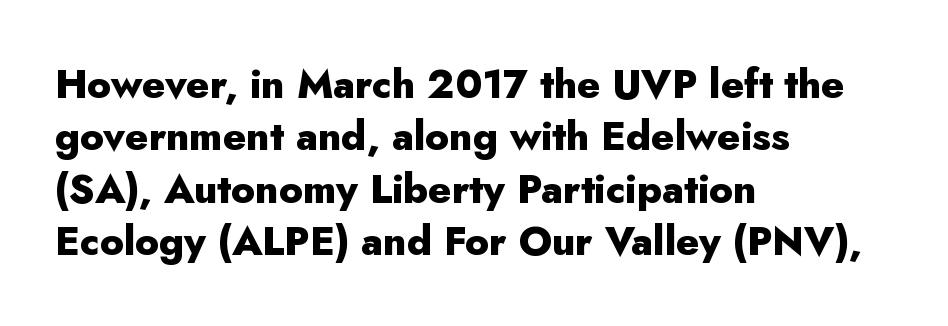
The image shows 40 px heavy sans-serif type, upright; set left-aligned, normal line spacing (1.31x), normal letter spacing, not underlined; low stroke contrast and a small x-height.
